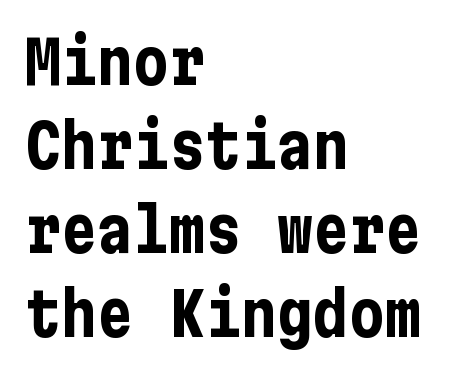
Q: Is the text bold? A: Yes.
Q: Is the text italic (slanted)? A: No, it is upright.
Q: Is the typeface a serif or a sans-serif typeface? A: Sans-serif.
Q: Is the text underlined? A: No.
Q: How is the paragraph aligned? A: Left-aligned.
Q: Is the spacing between letters normal or unusually wide? A: Normal.
Q: Is the spacing between lines tight, normal or loose? A: Normal.
Q: Width (condensed, normal, or wide)? A: Condensed.
Q: Stroke contrast? A: Low.
Q: x-height? A: Medium.
